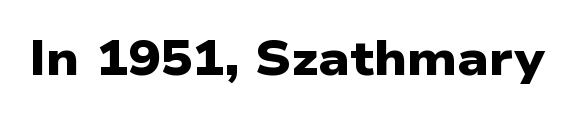
The image shows 48 px heavy, wide sans-serif type; set normal letter spacing, not underlined; low stroke contrast and a medium x-height.
